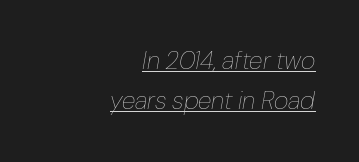
Q: Is the text bold? A: No.
Q: Is the text italic (slanted)? A: Yes, it leans right by about 10 degrees.
Q: Is the text underlined? A: Yes.
Q: How is the paragraph aligned? A: Right-aligned.
Q: Is the spacing between letters normal or unusually wide? A: Normal.
Q: Is the spacing between lines tight, normal or loose? A: Normal.
